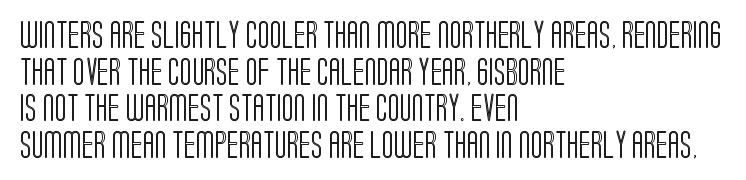
Q: Is the text italic (slanted)? A: No, it is upright.
Q: Is the text underlined? A: No.
Q: How is the paragraph aligned? A: Left-aligned.
Q: Is the spacing between letters normal or unusually wide? A: Normal.
Q: Is the spacing between lines tight, normal or loose? A: Normal.
Q: Width (condensed, normal, or wide)? A: Condensed.
Q: x-height? A: Large.
Q: Monospaced? A: No.
